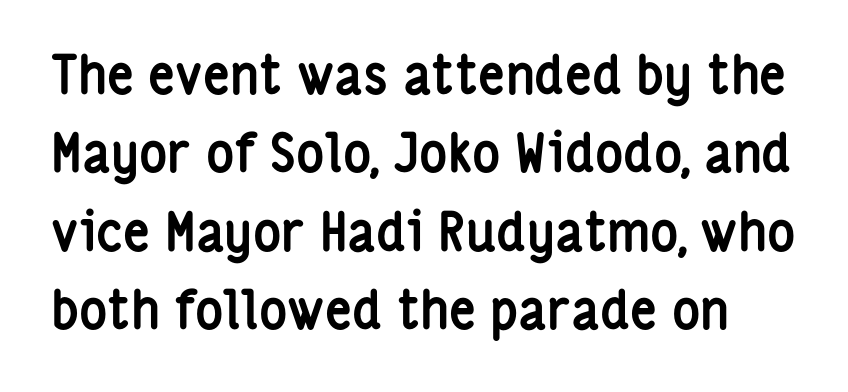
Chunky letters — that's bold for sure. In terms of leading, this rendering sits right in the middle. This sample has the flowing, uneven cadence of proportional lettering. Underline: absent.
